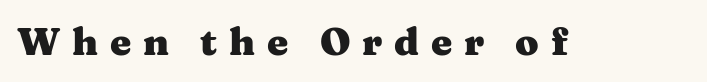
The image shows 38 px heavy, wide serif type, upright; set unusually wide letter spacing (+0.31 em), not underlined; medium stroke contrast and a medium x-height.
